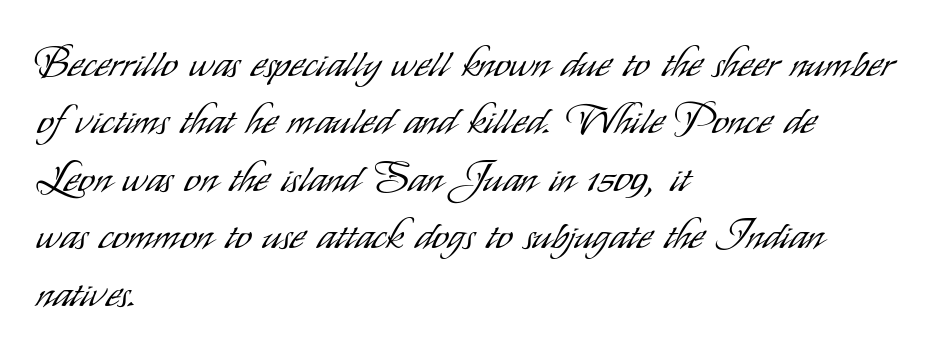
Q: Is the text bold? A: No.
Q: Is the text italic (slanted)? A: Yes.
Q: Is the typeface a serif or a sans-serif typeface? A: Sans-serif.
Q: Is the text underlined? A: No.
Q: How is the paragraph aligned? A: Left-aligned.
Q: Is the spacing between letters normal or unusually wide? A: Normal.
Q: Is the spacing between lines tight, normal or loose? A: Normal.
Q: Width (condensed, normal, or wide)? A: Condensed.
Q: Stroke contrast? A: Low.
Q: x-height? A: Small.
Q: Monospaced? A: No.
